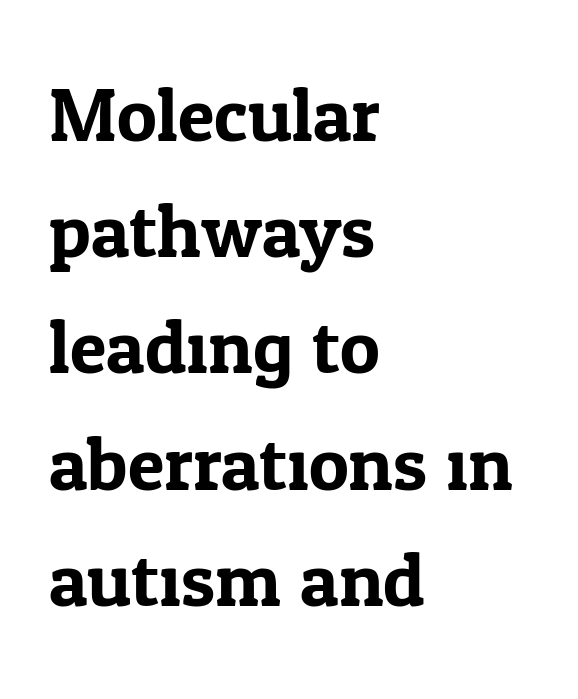
{"serif": "yes", "italic": "no", "width": "normal", "stroke_contrast": "low", "x_height": "medium", "monospaced": "no", "underline": "no", "align": "left", "line_spacing": "normal", "line_spacing_ratio": 1.55, "letter_spacing": "normal", "letter_spacing_em": 0.0, "glyph_px": 75}
